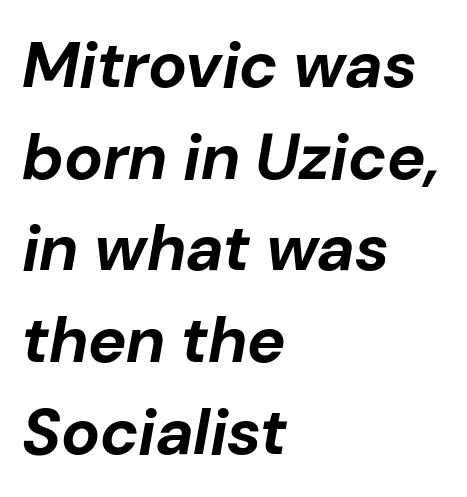
Q: Is the text bold? A: Yes.
Q: Is the text italic (slanted)? A: Yes, it leans right by about 10 degrees.
Q: Is the text underlined? A: No.
Q: How is the paragraph aligned? A: Left-aligned.
Q: Is the spacing between letters normal or unusually wide? A: Normal.
Q: Is the spacing between lines tight, normal or loose? A: Normal.
Q: Width (condensed, normal, or wide)? A: Normal.
Q: Stroke contrast? A: Low.
Q: x-height? A: Medium.
Q: Monospaced? A: No.
